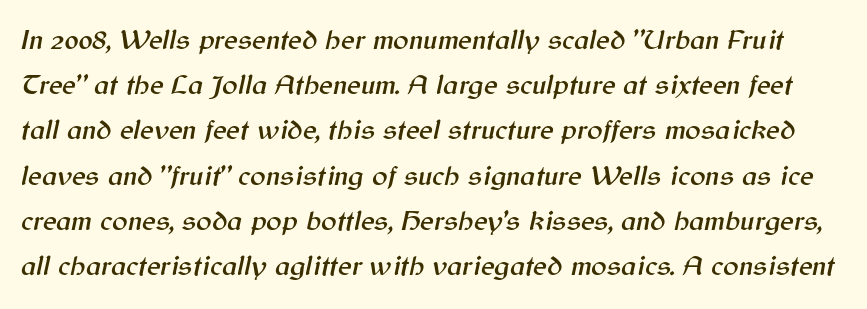
{"italic": "yes", "lean": "right", "slant_degrees": 12, "width": "normal", "stroke_contrast": "medium", "x_height": "medium", "monospaced": "no", "underline": "no", "line_spacing": "normal", "line_spacing_ratio": 1.56, "letter_spacing": "normal", "letter_spacing_em": 0.0, "glyph_px": 29}
